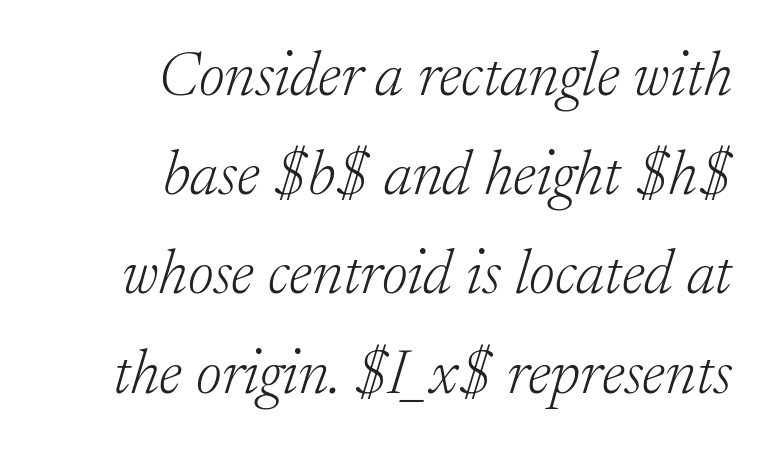
The rendering anchors every line to the right-hand side. Interline gaps are of average width in this sample. Rule under the text: the space is simply empty. Words appear dense and cohesive because spacing is normal. A light-to-regular cut is what we see here.
